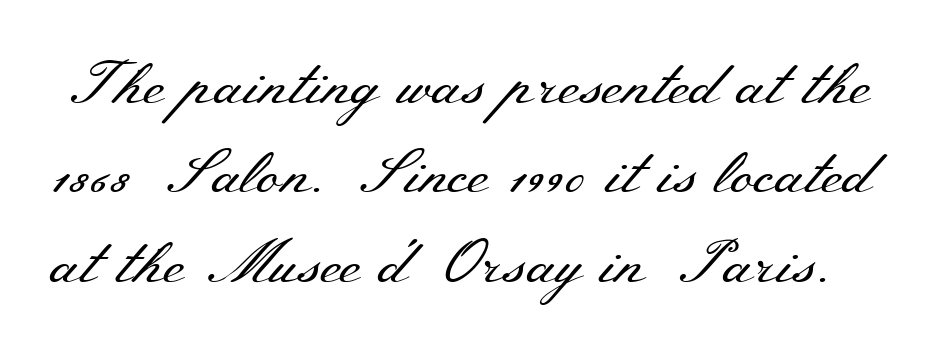
What's the leading like? Ordinary, nothing unusual. Quick note: underline off. Do the characters align in a grid? No, the font is proportional. Vertical stems look standard width or narrower in stroke. Look at the tracking — it's just the regular setting, nothing added.
